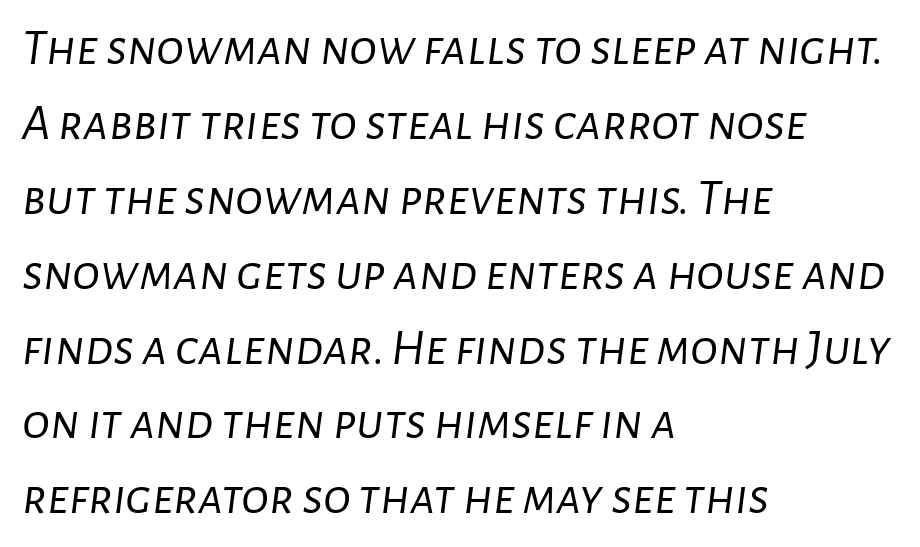
{"italic": "yes", "lean": "right", "slant_degrees": 7, "bold": "no", "weight": "light", "width": "normal", "stroke_contrast": "low", "x_height": "medium", "monospaced": "no", "underline": "no", "align": "left", "line_spacing": "normal", "line_spacing_ratio": 1.44, "letter_spacing": "normal", "letter_spacing_em": 0.0, "glyph_px": 52}
